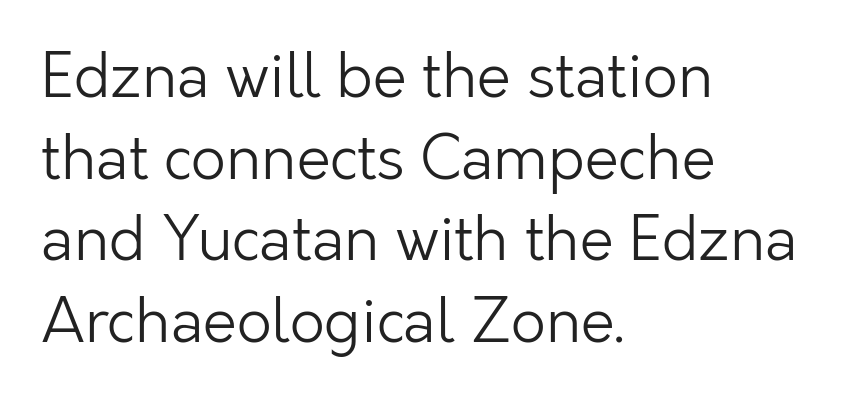
{"serif": "no", "italic": "no", "bold": "no", "weight": "light", "width": "normal", "stroke_contrast": "low", "x_height": "medium", "monospaced": "no", "underline": "no", "align": "left", "line_spacing": "normal", "line_spacing_ratio": 1.34, "letter_spacing": "normal", "letter_spacing_em": 0.0, "glyph_px": 61}
